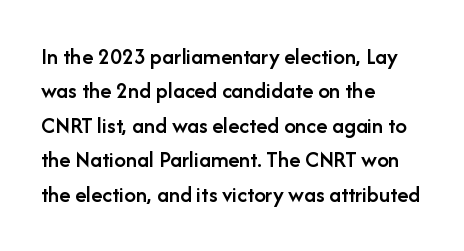
{"italic": "no", "bold": "semi", "underline": "no", "align": "left", "line_spacing": "normal", "line_spacing_ratio": 1.5, "letter_spacing": "normal", "letter_spacing_em": 0.0, "glyph_px": 23}
